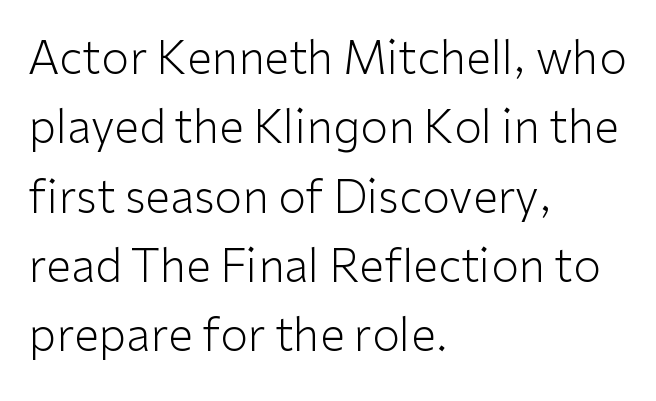
This block has exactly the height ordinary leading produces. Bare-footed words on every line. The font family rendered here belongs to the sans-serif group. This sample uses an upright cut, with every glyph sitting square on the baseline. Do the characters align in a grid? No, the font is proportional. Glyph-to-glyph distance matches everyday printed text.
